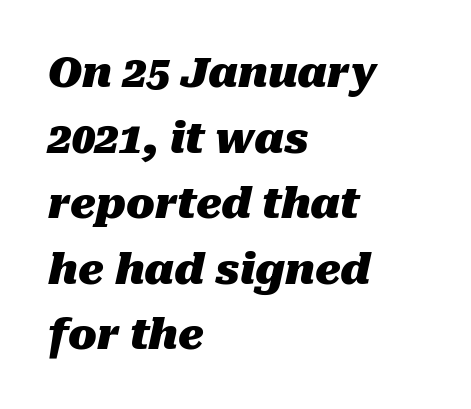
The designer left line spacing at the default. Here the designer chose a conventional face with non-uniform glyph widths. In terms of letterspacing, this is plain default setting. The whole block is typeset with a tilt. Horizontally, the lines are justified to the leading edge only.
